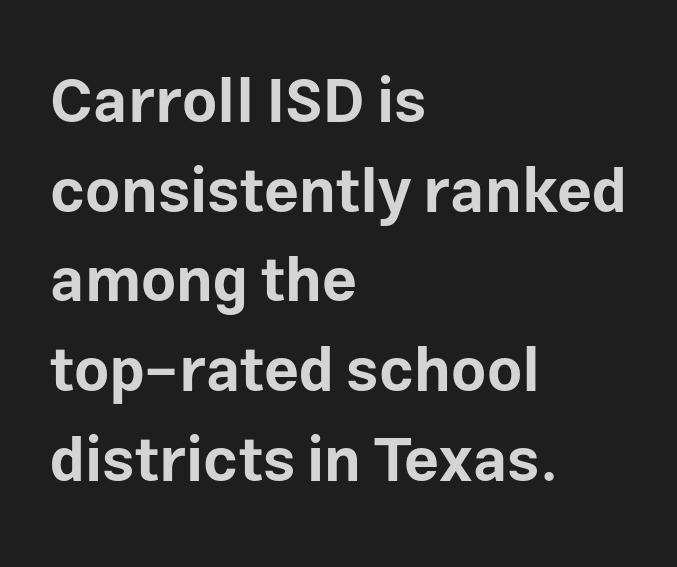
Q: Is the text bold? A: Yes.
Q: Is the text italic (slanted)? A: No, it is upright.
Q: Is the typeface a serif or a sans-serif typeface? A: Sans-serif.
Q: Is the text underlined? A: No.
Q: How is the paragraph aligned? A: Left-aligned.
Q: Is the spacing between letters normal or unusually wide? A: Normal.
Q: Is the spacing between lines tight, normal or loose? A: Normal.
Q: Width (condensed, normal, or wide)? A: Normal.
Q: Stroke contrast? A: Low.
Q: x-height? A: Medium.
Q: Monospaced? A: No.
